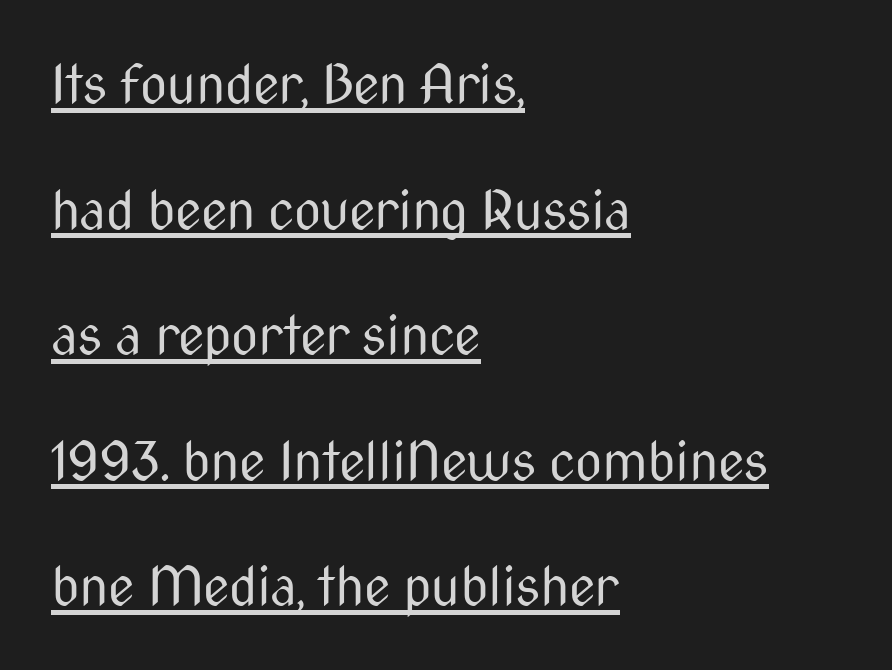
Heft: none added — not bold. The compositor pushed each line to the left boundary. A typesetter would call this zero additional tracking. Ordinary non-slanted type is in use.
